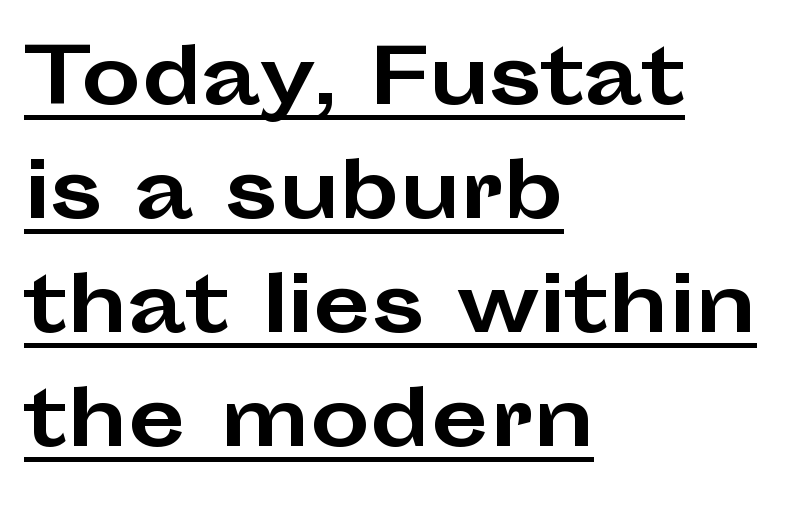
Q: Is the text bold? A: Yes.
Q: Is the text italic (slanted)? A: No, it is upright.
Q: Is the typeface a serif or a sans-serif typeface? A: Sans-serif.
Q: Is the text underlined? A: Yes.
Q: How is the paragraph aligned? A: Left-aligned.
Q: Is the spacing between letters normal or unusually wide? A: Normal.
Q: Is the spacing between lines tight, normal or loose? A: Normal.
Q: Width (condensed, normal, or wide)? A: Wide.
Q: Stroke contrast? A: Low.
Q: x-height? A: Medium.
Q: Monospaced? A: No.
